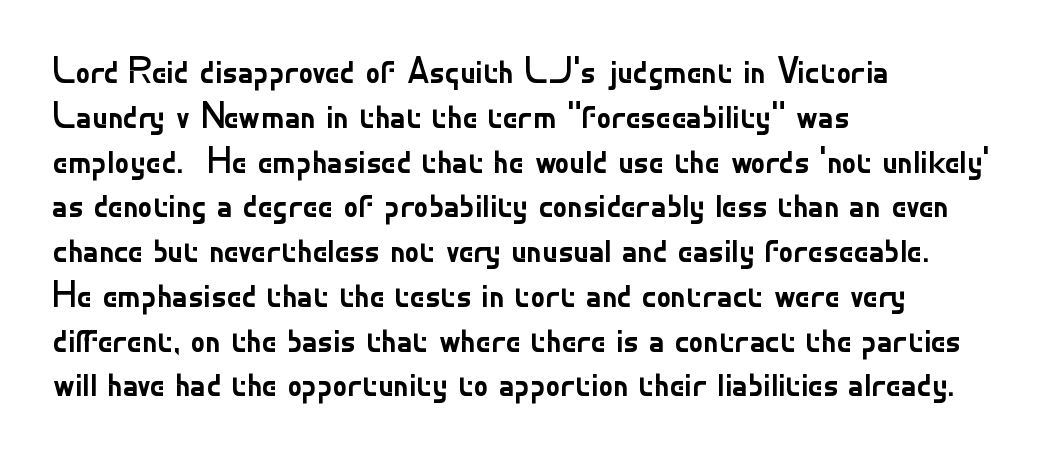
Q: Is the text bold? A: No.
Q: Is the text italic (slanted)? A: No, it is upright.
Q: Is the typeface a serif or a sans-serif typeface? A: Sans-serif.
Q: Is the text underlined? A: No.
Q: How is the paragraph aligned? A: Left-aligned.
Q: Is the spacing between letters normal or unusually wide? A: Normal.
Q: Width (condensed, normal, or wide)? A: Normal.
Q: Stroke contrast? A: Low.
Q: x-height? A: Small.
Q: Monospaced? A: No.
